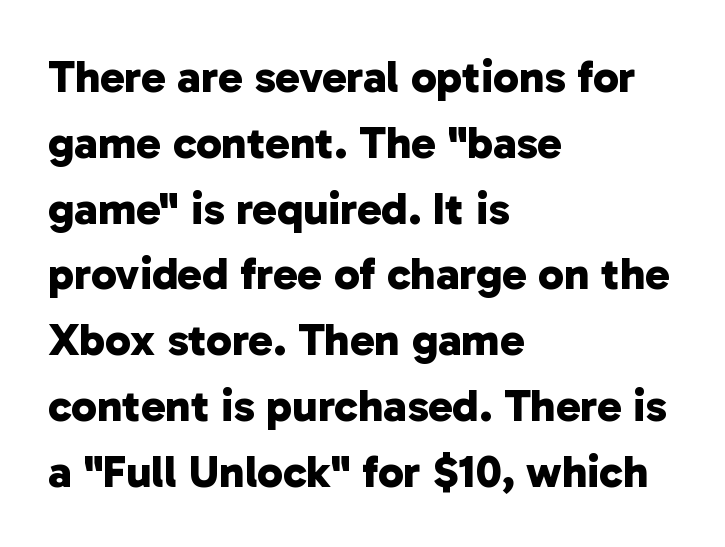
{"serif": "no", "bold": "yes", "weight": "bold", "width": "normal", "stroke_contrast": "low", "x_height": "medium", "monospaced": "no", "underline": "no", "align": "left", "line_spacing": "normal", "line_spacing_ratio": 1.43, "letter_spacing": "normal", "letter_spacing_em": 0.0, "glyph_px": 46}
